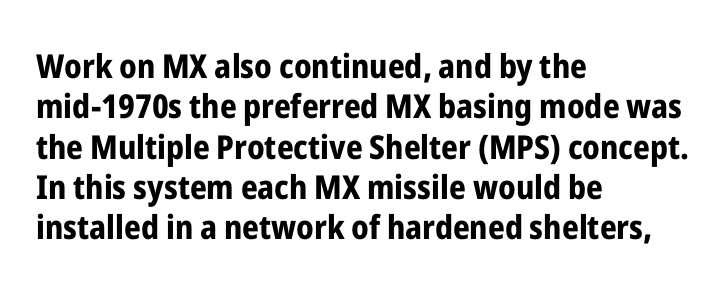
The image shows 33 px bold, condensed sans-serif type, upright; set left-aligned, line spacing 1.22x, normal letter spacing, not underlined; low stroke contrast and a medium x-height.
